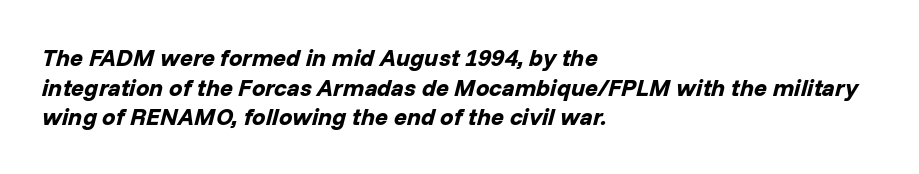
{"italic": "yes", "lean": "right", "slant_degrees": 14, "bold": "yes", "underline": "no", "align": "left", "line_spacing_ratio": 1.23, "letter_spacing": "normal", "letter_spacing_em": 0.0, "glyph_px": 24}
